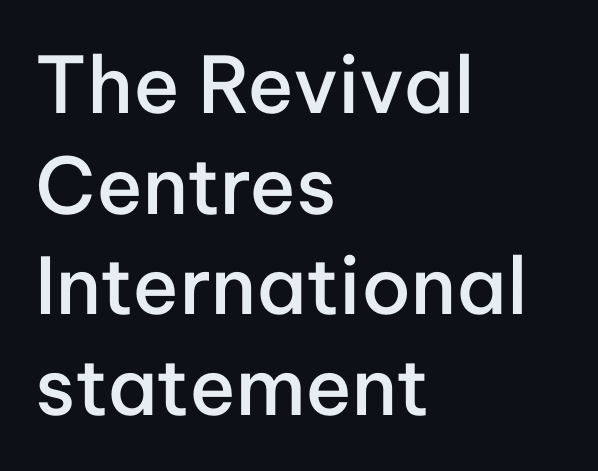
The rendering anchors every line to the left-hand side. Type without underlining. Nobody touched the tracking dial on this one. The letters stand upright; this is a roman face. What kind of face is this? One without serifs — a sans. Regular leading.
